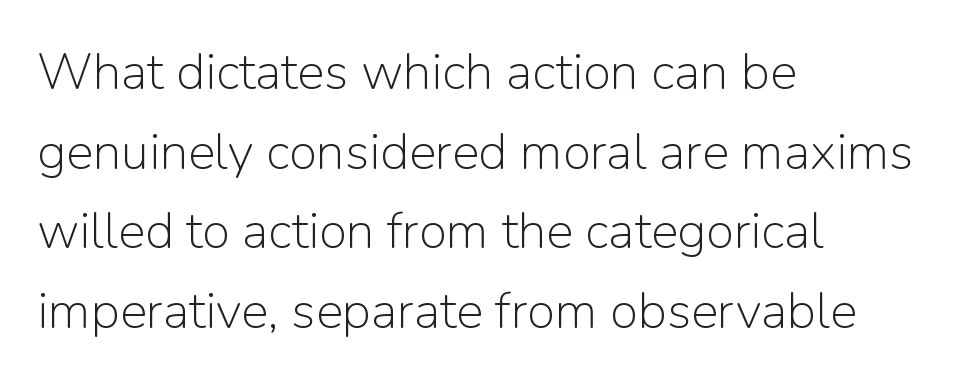
{"serif": "no", "italic": "no", "bold": "no", "weight": "light", "width": "normal", "stroke_contrast": "low", "x_height": "medium", "monospaced": "no", "underline": "no", "align": "left", "line_spacing": "normal", "line_spacing_ratio": 1.56, "letter_spacing": "normal", "letter_spacing_em": 0.0, "glyph_px": 51}
